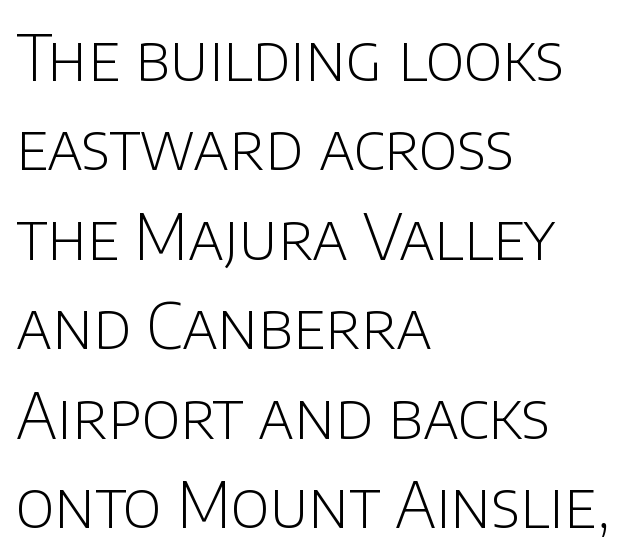
Q: Is the text bold? A: No.
Q: Is the text italic (slanted)? A: No, it is upright.
Q: Is the typeface a serif or a sans-serif typeface? A: Sans-serif.
Q: Is the text underlined? A: No.
Q: How is the paragraph aligned? A: Left-aligned.
Q: Is the spacing between letters normal or unusually wide? A: Normal.
Q: Is the spacing between lines tight, normal or loose? A: Normal.
Q: Width (condensed, normal, or wide)? A: Normal.
Q: Stroke contrast? A: Low.
Q: x-height? A: Large.
Q: Monospaced? A: No.
